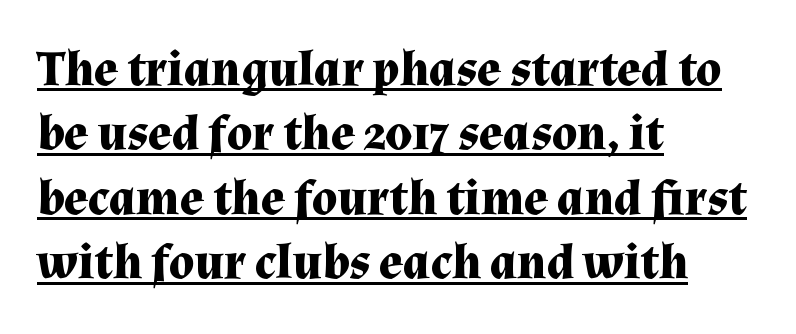
You could call the tracking neutral — neither tight nor loose. Observe the serifs anchoring each vertical stroke in this sample. Quick note: underline on. Left-aligned paragraph, ragged on the right. Summary of weight: heavy, a full bold. If you measured baseline to baseline, you'd find a middling distance.
